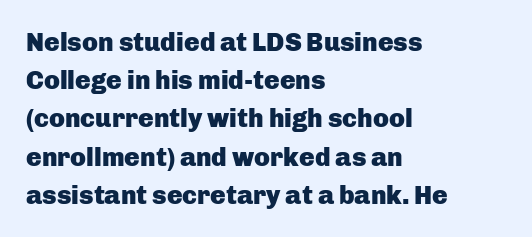
Q: Is the text bold? A: Yes.
Q: Is the text italic (slanted)? A: No, it is upright.
Q: Is the text underlined? A: No.
Q: How is the paragraph aligned? A: Left-aligned.
Q: Is the spacing between letters normal or unusually wide? A: Normal.
Q: Is the spacing between lines tight, normal or loose? A: Normal.
